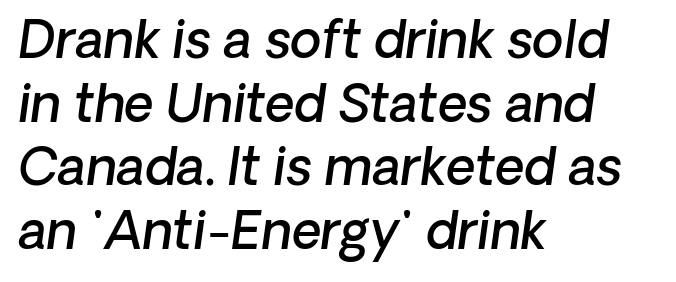
Q: Is the text bold? A: Semi-bold.
Q: Is the text italic (slanted)? A: Yes, it leans right by about 8 degrees.
Q: Is the text underlined? A: No.
Q: How is the paragraph aligned? A: Left-aligned.
Q: Is the spacing between letters normal or unusually wide? A: Normal.
Q: Is the spacing between lines tight, normal or loose? A: Normal.
Q: Width (condensed, normal, or wide)? A: Normal.
Q: Stroke contrast? A: Low.
Q: x-height? A: Medium.
Q: Monospaced? A: No.
